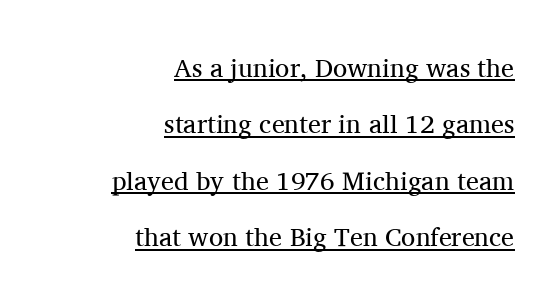
In terms of leading, this rendering errs on the spacious side. Inter-character spacing is left at the font's built-in metrics. Caption: lettering with a line underneath. Is this a heavy cut? Hardly; it is regular or lighter. Every stem runs plumb, perpendicular to the baseline.
